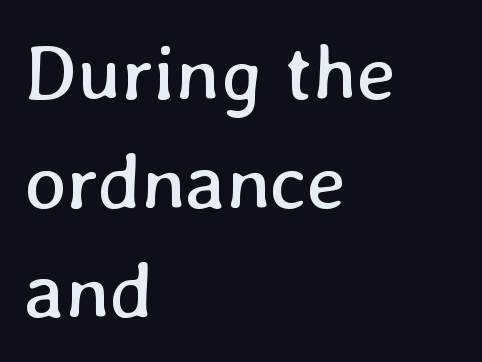
These lines sit exactly where default settings would place them. The letters advance in unequal steps, a hallmark of proportional type. The tracking reads as untouched default to a designer's eye. Is this a heavy cut? Hardly; it is regular or lighter. Decoration check: the copy has no underline. Layout note: lines flush left.
